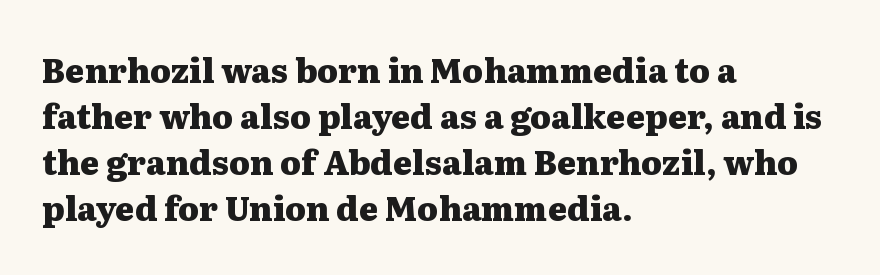
{"serif": "yes", "italic": "no", "bold": "yes", "weight": "heavy", "width": "wide", "stroke_contrast": "medium", "x_height": "medium", "monospaced": "no", "underline": "no", "align": "left", "line_spacing": "normal", "line_spacing_ratio": 1.39, "letter_spacing": "normal", "letter_spacing_em": 0.0, "glyph_px": 33}
